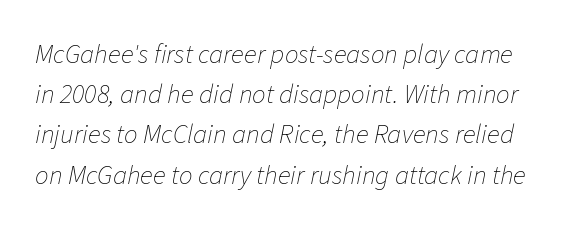
Q: Is the text bold? A: No.
Q: Is the text italic (slanted)? A: Yes, it leans right by about 11 degrees.
Q: Is the text underlined? A: No.
Q: Is the spacing between letters normal or unusually wide? A: Normal.
Q: Is the spacing between lines tight, normal or loose? A: Normal.
